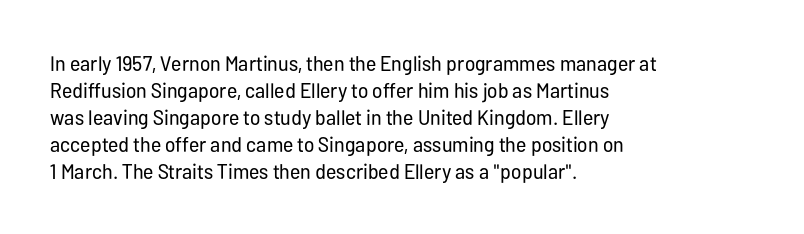
These lines keep a tight, regular rhythm from letter to letter. The rows are spaced the way most documents space them. Nothing heavy about these letters — not bold at all. A roman cut, with each character standing at attention. Check under the words: just untouched page. All the whitespace from short lines collects on the right.
